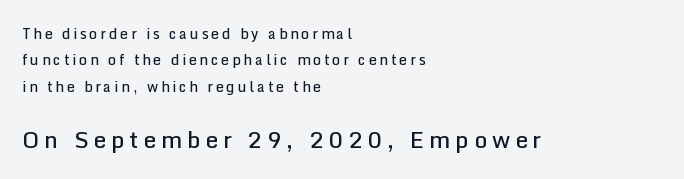
{"italic": "no", "bold": "semi", "underline": "no", "align": "left", "line_spacing_ratio": 1.89, "letter_spacing": "wide", "letter_spacing_em": 0.21, "larger_block": "second", "size_ratio": 1.64, "glyph_px": 23}
